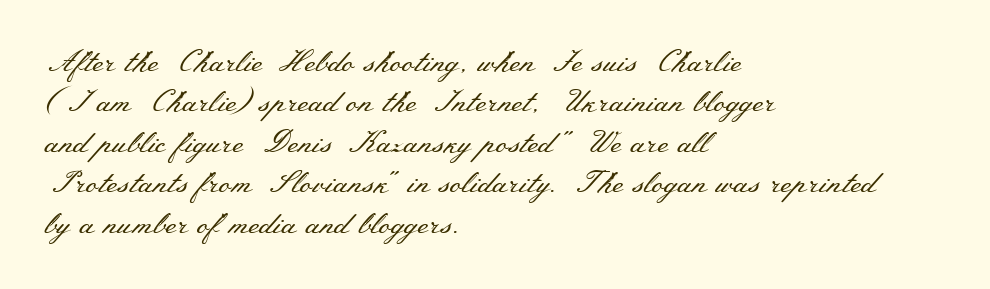
{"serif": "yes", "bold": "no", "weight": "regular", "width": "wide", "stroke_contrast": "medium", "x_height": "small", "monospaced": "no", "underline": "no", "align": "left", "line_spacing": "normal", "line_spacing_ratio": 1.35, "letter_spacing": "normal", "letter_spacing_em": 0.0, "glyph_px": 30}
